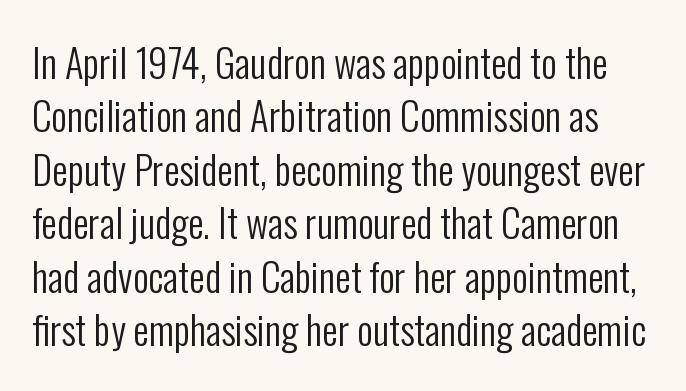
{"serif": "no", "italic": "no", "bold": "no", "weight": "regular", "width": "condensed", "stroke_contrast": "low", "x_height": "medium", "monospaced": "no", "underline": "no", "line_spacing": "normal", "line_spacing_ratio": 1.37, "letter_spacing": "normal", "letter_spacing_em": 0.0, "glyph_px": 39}
